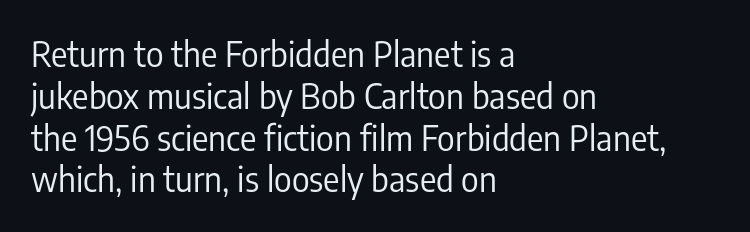
{"serif": "no", "italic": "no", "bold": "no", "weight": "regular", "width": "condensed", "stroke_contrast": "low", "x_height": "medium", "monospaced": "no", "underline": "no", "align": "left", "line_spacing_ratio": 1.23, "letter_spacing": "normal", "letter_spacing_em": 0.0, "glyph_px": 34}
